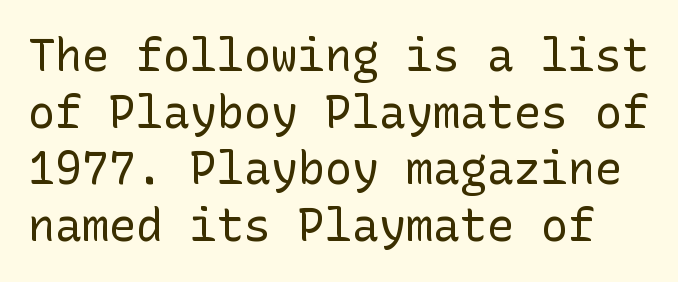
A typesetter would call this zero additional tracking. Nothing sits at the stroke ends, so this counts as sans-serif. Compared with a typical body face, this is equally light or lighter still. Any mark beneath the type? The region is blank. A typesetter would call this leading conventional body-copy spacing.
